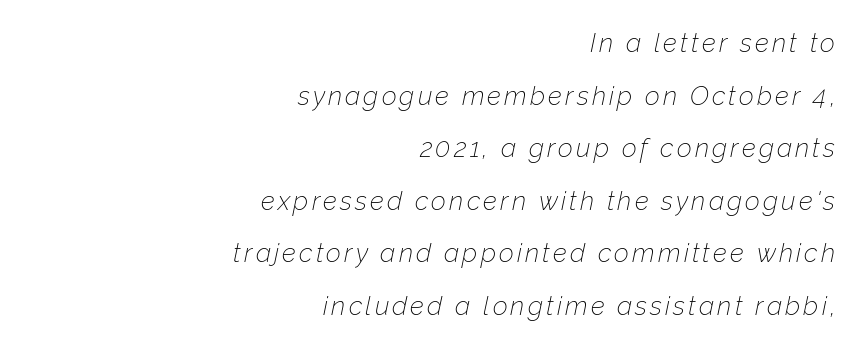
The image shows 26 px text type, italic (leaning right); set right-aligned, loose line spacing (2.02x), not underlined.
